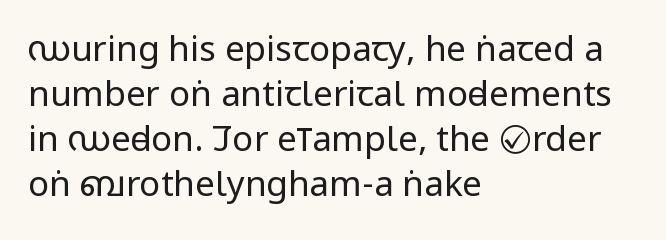
Q: Is the text bold? A: No.
Q: Is the text italic (slanted)? A: No, it is upright.
Q: Is the typeface a serif or a sans-serif typeface? A: Sans-serif.
Q: Is the text underlined? A: No.
Q: How is the paragraph aligned? A: Left-aligned.
Q: Is the spacing between letters normal or unusually wide? A: Normal.
Q: Is the spacing between lines tight, normal or loose? A: Normal.
Q: Width (condensed, normal, or wide)? A: Condensed.
Q: Stroke contrast? A: Low.
Q: x-height? A: Large.
Q: Monospaced? A: No.
